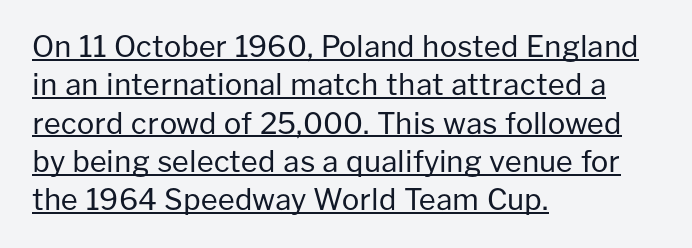
{"serif": "no", "italic": "no", "bold": "no", "weight": "regular", "width": "normal", "stroke_contrast": "low", "x_height": "medium", "monospaced": "no", "underline": "yes", "align": "left", "line_spacing": "normal", "line_spacing_ratio": 1.32, "letter_spacing": "normal", "letter_spacing_em": 0.0, "glyph_px": 29}
